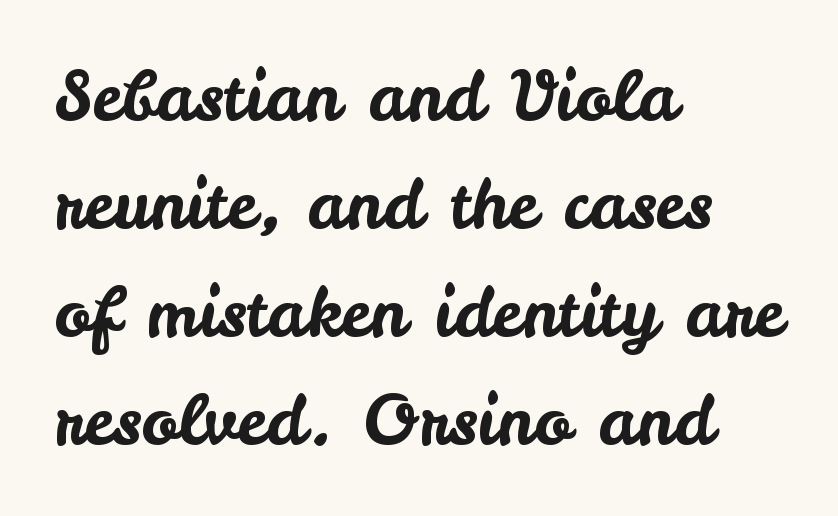
Q: Is the text italic (slanted)? A: Yes.
Q: Is the typeface a serif or a sans-serif typeface? A: Sans-serif.
Q: Is the text underlined? A: No.
Q: How is the paragraph aligned? A: Left-aligned.
Q: Is the spacing between letters normal or unusually wide? A: Normal.
Q: Is the spacing between lines tight, normal or loose? A: Normal.
Q: Width (condensed, normal, or wide)? A: Normal.
Q: Stroke contrast? A: Low.
Q: x-height? A: Small.
Q: Monospaced? A: No.
